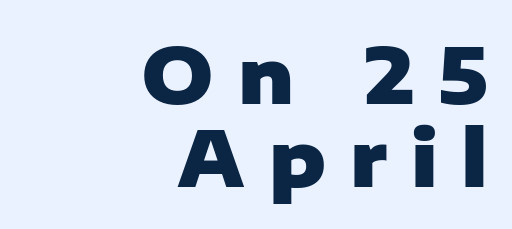
The image shows 77 px heavy sans-serif type, upright; set right-aligned, tight line spacing (1.08x), unusually wide letter spacing (+0.31 em), not underlined; low stroke contrast and a medium x-height.
